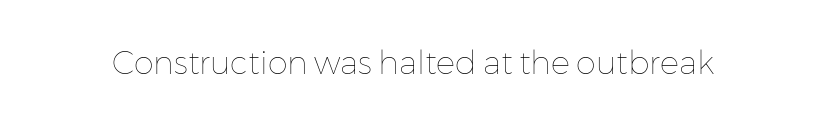
Characters remain perfectly vertical along every line. No chunkiness to these letters — they're not bold. You could not count columns in this text — the font is proportionally spaced. The gap between lines stays unmarked. This sample uses plain, unmodified letter spacing.
